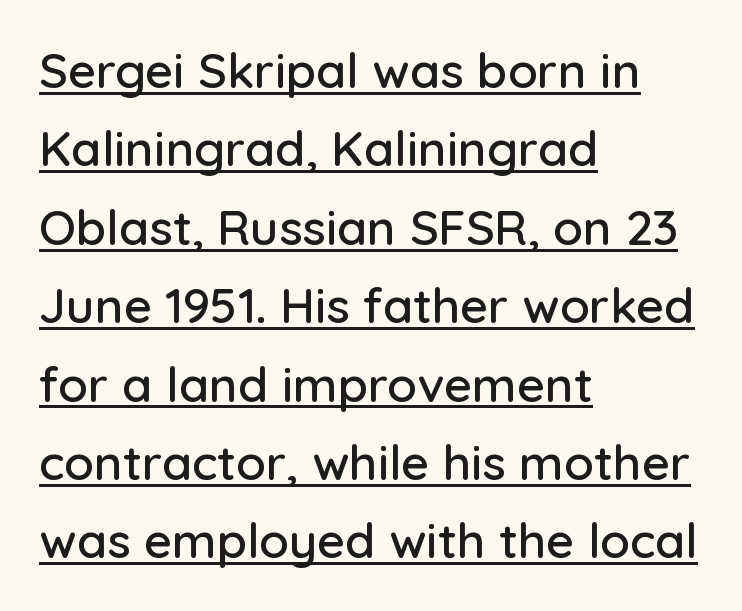
This sample is left-justified, so line endings fall wherever the words run out. In terms of posture, this sample is upright. How would I describe the line gaps? Plain and ordinary. Each letter keeps its own natural width here, so spacing adapts to shape.
